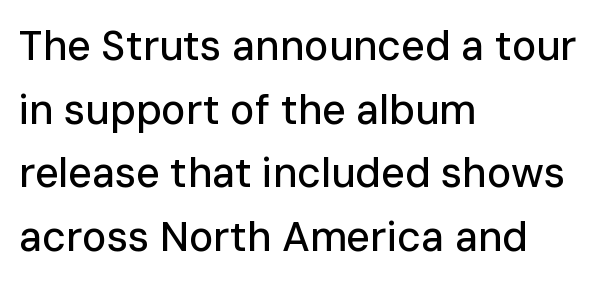
{"serif": "no", "italic": "no", "width": "normal", "stroke_contrast": "low", "x_height": "medium", "monospaced": "no", "underline": "no", "align": "left", "line_spacing": "normal", "line_spacing_ratio": 1.55, "letter_spacing": "normal", "letter_spacing_em": 0.0, "glyph_px": 41}
